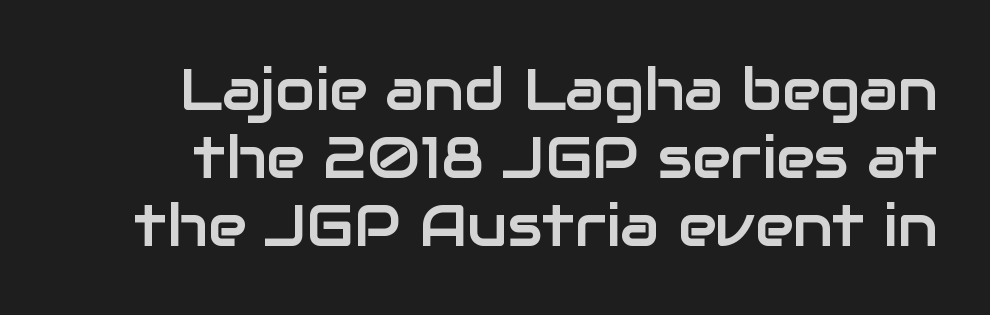
The rendering keeps characters at their native spacing. Check where the strokes stop: nothing finishes them off — pure sans. This sample uses an upright cut, with every glyph sitting square on the baseline. Think of a printed novel: that variable character pitch is what you see here. A bare baseline throughout the passage.
